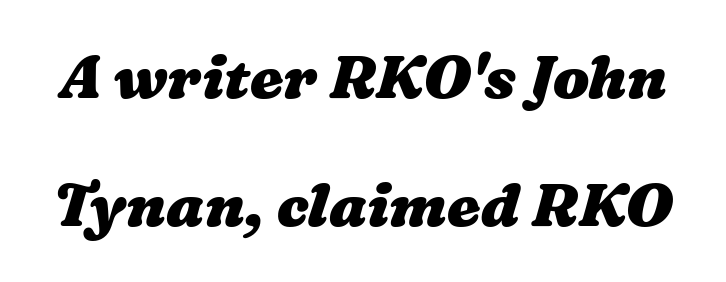
{"bold": "yes", "weight": "heavy", "width": "wide", "stroke_contrast": "medium", "x_height": "medium", "monospaced": "no", "underline": "no", "line_spacing": "loose", "line_spacing_ratio": 2.14, "letter_spacing": "normal", "letter_spacing_em": 0.0, "glyph_px": 60}
